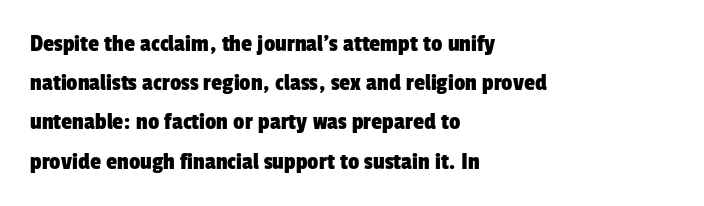
The lines are quadded left. Observe the ordinary spacing: letters are neighbours, not strangers. The string is rendered with underlining switched off. Each new line begins a customary step beneath the previous one.
